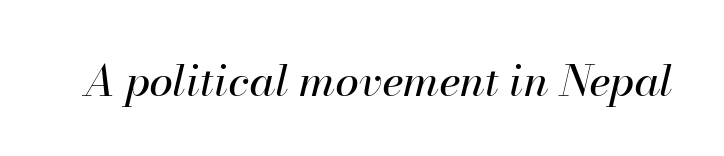
Q: Is the text bold? A: No.
Q: Is the text italic (slanted)? A: Yes, it leans right by about 13 degrees.
Q: Is the text underlined? A: No.
Q: Is the spacing between letters normal or unusually wide? A: Normal.
Q: Width (condensed, normal, or wide)? A: Normal.
Q: Stroke contrast? A: High.
Q: x-height? A: Small.
Q: Monospaced? A: No.
